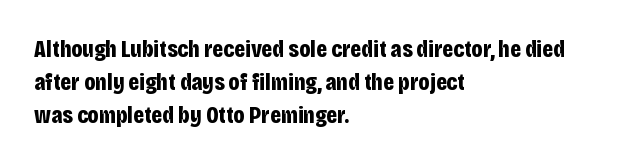
These lines keep a tight, regular rhythm from letter to letter. Heavy-handed strokes throughout: this text is bold. A normal amount of white space separates one row of letters from the next. The font's upright variant was chosen for this text. The string is rendered with underlining switched off. Which margin do the lines hug? The left one — the right edge is uneven.
